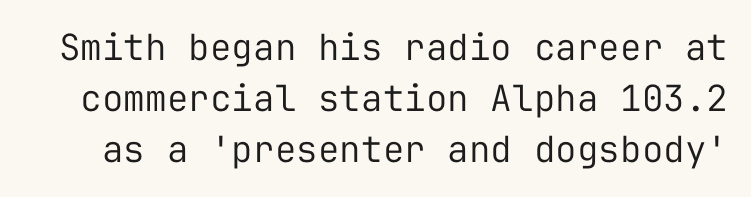
The image shows 36 px regular-weight sans-serif type, upright, monospaced; set normal line spacing (1.42x), normal letter spacing, not underlined; low stroke contrast and a medium x-height.
